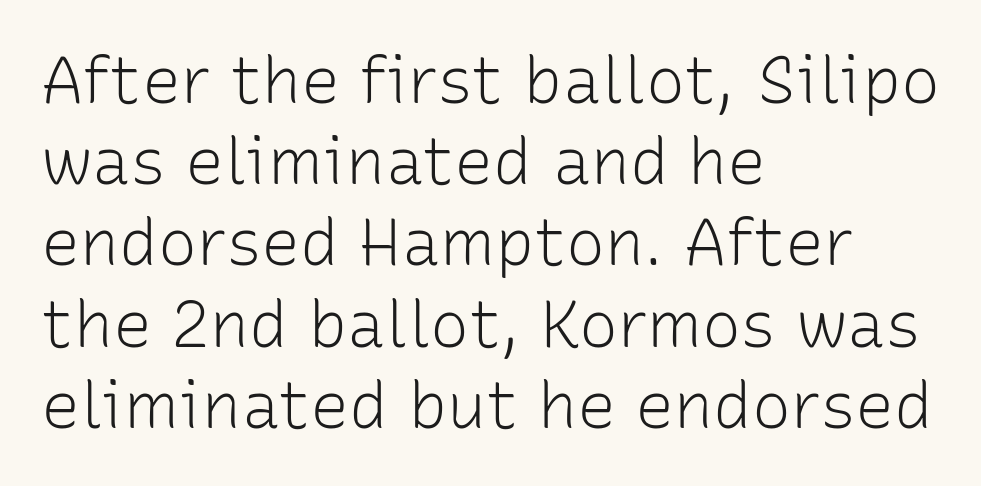
The image shows 65 px light sans-serif type, upright; set left-aligned, normal line spacing (1.25x), normal letter spacing, not underlined; low stroke contrast and a medium x-height.
